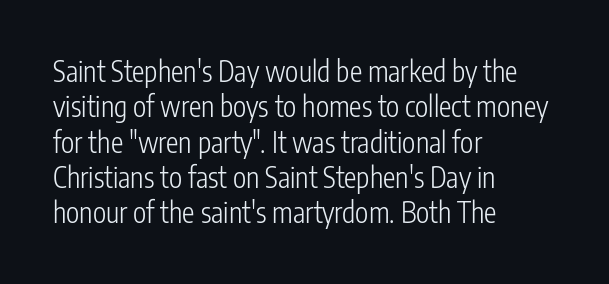
The image shows 28 px light, condensed sans-serif type, upright; set left-aligned, normal line spacing (1.26x), normal letter spacing, not underlined; low stroke contrast and a medium x-height.
